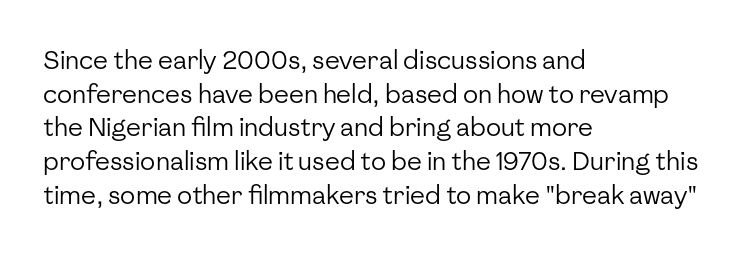
Q: Is the text bold? A: No.
Q: Is the text italic (slanted)? A: No, it is upright.
Q: Is the text underlined? A: No.
Q: How is the paragraph aligned? A: Left-aligned.
Q: Is the spacing between letters normal or unusually wide? A: Normal.
Q: Is the spacing between lines tight, normal or loose? A: Normal.
